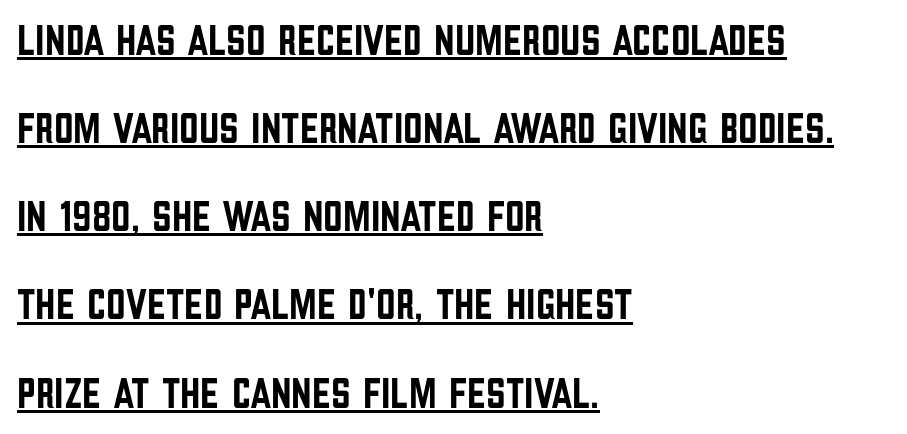
The ragged edge is on the right, which tells us the setting is flush left. Tall strokes in this sample are plumb rather than angled. Spacing verdict: proportional, widths tailored to each character. This rendering features underlined lettering.
